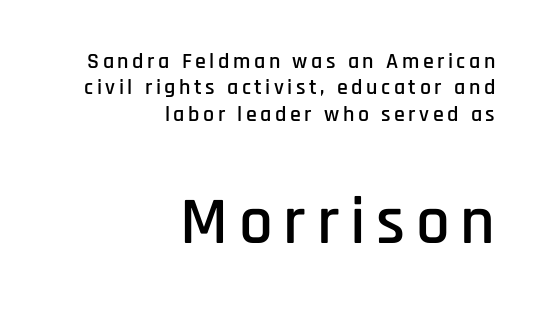
{"serif": "no", "italic": "no", "width": "condensed", "stroke_contrast": "low", "x_height": "large", "monospaced": "no", "underline": "no", "align": "right", "line_spacing_ratio": 1.2, "larger_block": "second", "size_ratio": 3.05, "glyph_px": 67}
